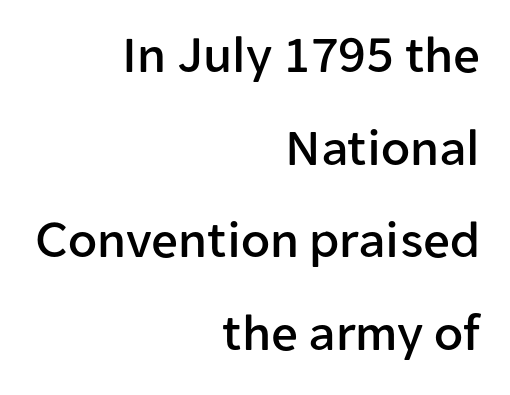
Q: Is the text italic (slanted)? A: No, it is upright.
Q: Is the typeface a serif or a sans-serif typeface? A: Sans-serif.
Q: Is the text underlined? A: No.
Q: How is the paragraph aligned? A: Right-aligned.
Q: Is the spacing between letters normal or unusually wide? A: Normal.
Q: Width (condensed, normal, or wide)? A: Normal.
Q: Stroke contrast? A: Low.
Q: x-height? A: Medium.
Q: Monospaced? A: No.
